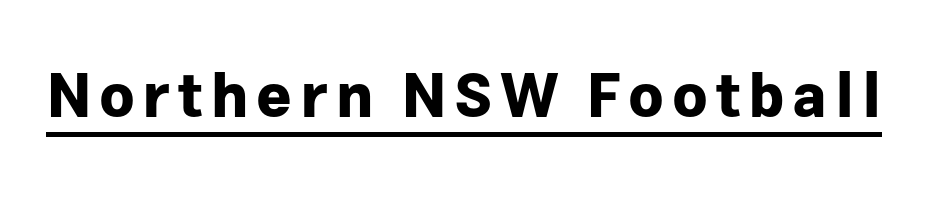
Q: Is the text bold? A: Yes.
Q: Is the text italic (slanted)? A: No, it is upright.
Q: Is the typeface a serif or a sans-serif typeface? A: Sans-serif.
Q: Is the text underlined? A: Yes.
Q: Width (condensed, normal, or wide)? A: Normal.
Q: Stroke contrast? A: Low.
Q: x-height? A: Medium.
Q: Monospaced? A: No.
